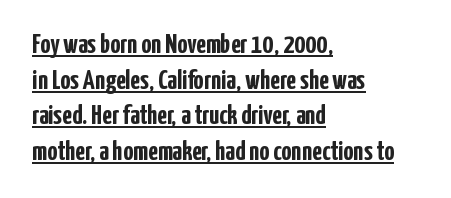
The image shows 28 px semibold, condensed sans-serif type, upright; set left-aligned, normal line spacing (1.27x), normal letter spacing, underlined; low stroke contrast and a medium x-height.
